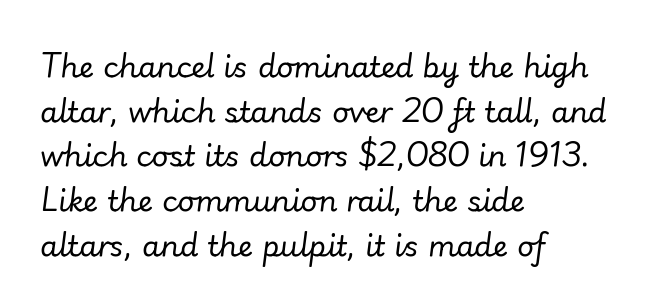
Q: Is the text bold? A: No.
Q: Is the text italic (slanted)? A: Yes, it leans right by about 7 degrees.
Q: Is the text underlined? A: No.
Q: How is the paragraph aligned? A: Left-aligned.
Q: Is the spacing between letters normal or unusually wide? A: Normal.
Q: Is the spacing between lines tight, normal or loose? A: Normal.
Q: Width (condensed, normal, or wide)? A: Normal.
Q: Stroke contrast? A: Low.
Q: x-height? A: Small.
Q: Monospaced? A: No.
